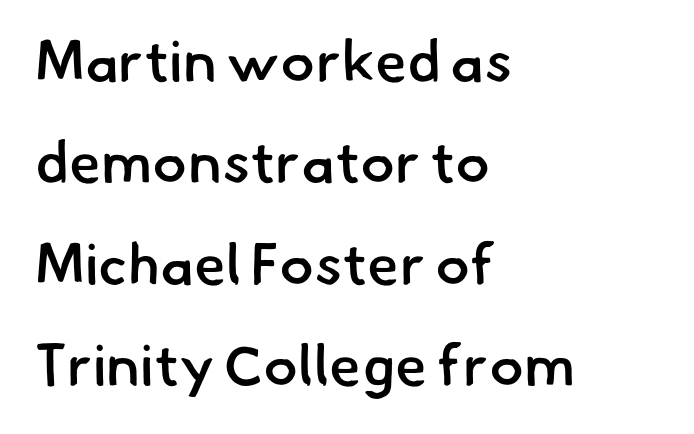
{"serif": "no", "bold": "semi", "weight": "semibold", "width": "normal", "stroke_contrast": "low", "x_height": "small", "monospaced": "no", "underline": "no", "align": "left", "line_spacing_ratio": 1.75, "letter_spacing": "normal", "letter_spacing_em": 0.0, "glyph_px": 58}
